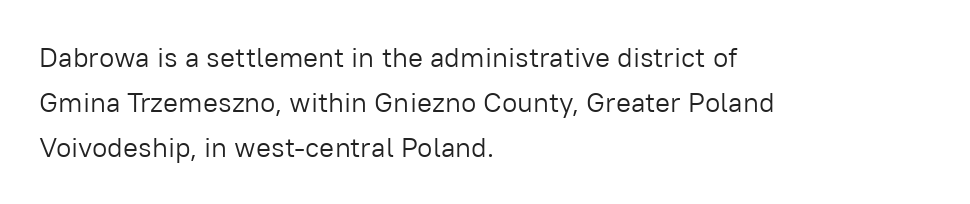
Q: Is the text bold? A: No.
Q: Is the text italic (slanted)? A: No, it is upright.
Q: Is the typeface a serif or a sans-serif typeface? A: Sans-serif.
Q: Is the text underlined? A: No.
Q: How is the paragraph aligned? A: Left-aligned.
Q: Is the spacing between letters normal or unusually wide? A: Normal.
Q: Is the spacing between lines tight, normal or loose? A: Normal.
Q: Width (condensed, normal, or wide)? A: Normal.
Q: Stroke contrast? A: Low.
Q: x-height? A: Medium.
Q: Monospaced? A: No.
